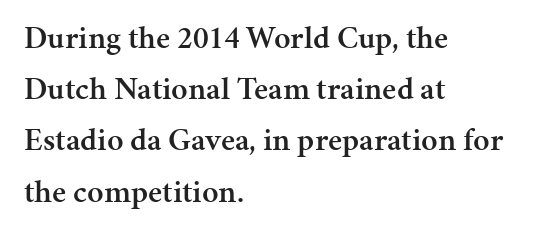
{"serif": "yes", "italic": "no", "bold": "semi", "weight": "semibold", "width": "normal", "stroke_contrast": "medium", "x_height": "medium", "monospaced": "no", "underline": "no", "align": "left", "line_spacing": "normal", "line_spacing_ratio": 1.6, "letter_spacing": "normal", "letter_spacing_em": 0.0, "glyph_px": 32}
